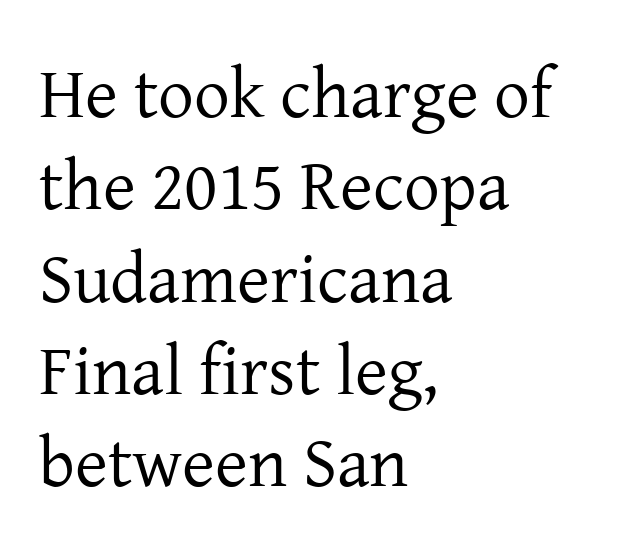
Ordinary non-slanted type is in use. The gaps between neighbouring characters are ordinary and unremarkable. The face used here is seriffed, in the tradition of book romans. The letters look calm and open, with moderate or lighter stems.
